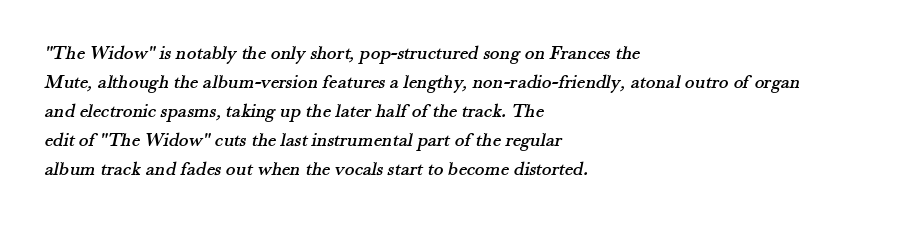
This rendering leaves character spacing at its baseline value. Each new line begins a customary step beneath the previous one. Where is the straight margin? On the left. Glance below the letters and you will spot only blank space.
